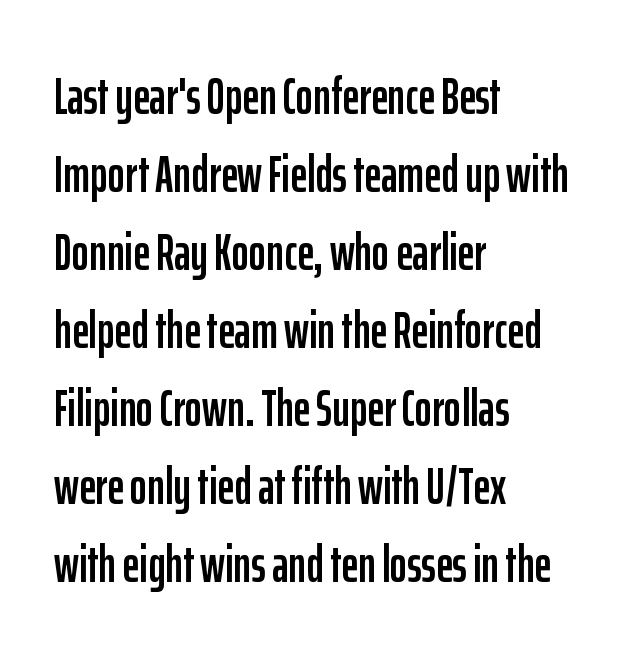
The image shows 52 px condensed sans-serif type, upright; set left-aligned, normal line spacing (1.5x), normal letter spacing, not underlined; low stroke contrast and a medium x-height.
